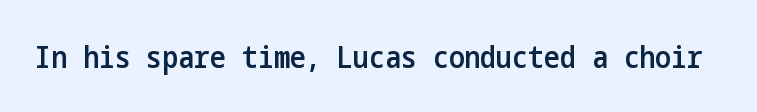
Q: Is the text bold? A: Semi-bold.
Q: Is the text italic (slanted)? A: No, it is upright.
Q: Is the typeface a serif or a sans-serif typeface? A: Sans-serif.
Q: Is the text underlined? A: No.
Q: Is the spacing between letters normal or unusually wide? A: Normal.
Q: Width (condensed, normal, or wide)? A: Condensed.
Q: Stroke contrast? A: Low.
Q: x-height? A: Medium.
